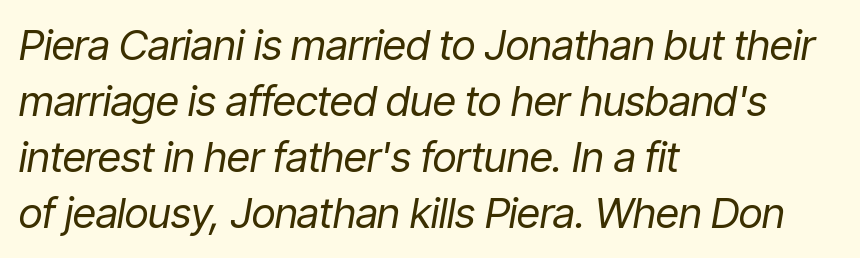
Has an underline been added? It has not. You could call the tracking neutral — neither tight nor loose. Each line starts at the same left margin while the right side varies. Ink coverage per letter is moderate at most.
